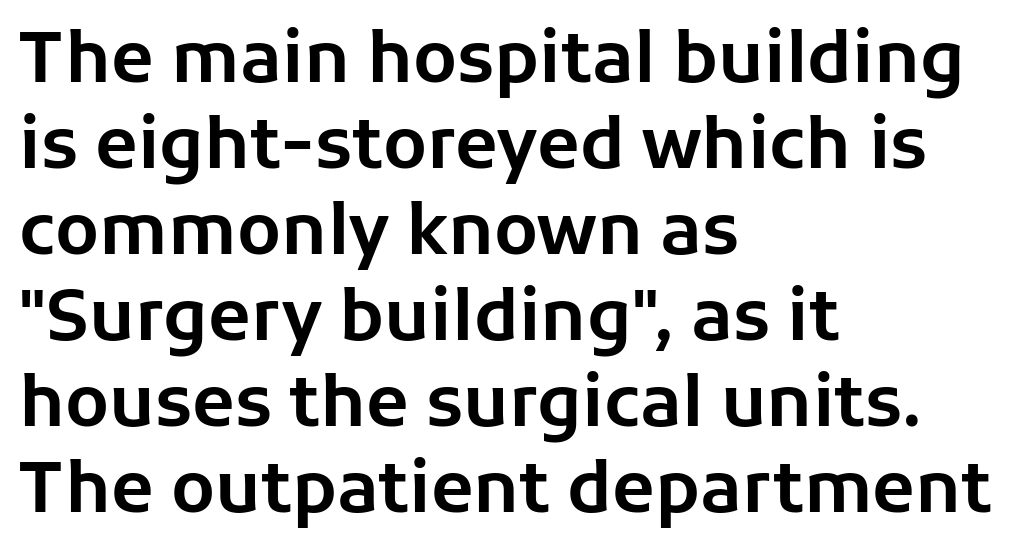
This sample uses a sans-serif face. A typesetter would call this zero additional tracking. Only glyphs here, with clear space below each row. If you drew a ruler down the left edge, every line would touch it. The letters stand straight up with perfectly vertical stems. Spacing verdict: proportional, widths tailored to each character.
